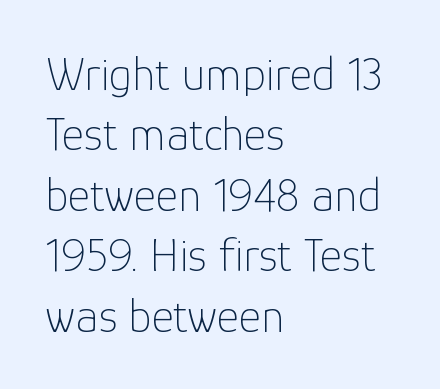
{"serif": "no", "italic": "no", "bold": "no", "weight": "thin", "width": "normal", "stroke_contrast": "low", "x_height": "medium", "monospaced": "no", "underline": "no", "align": "left", "line_spacing": "normal", "line_spacing_ratio": 1.26, "letter_spacing": "normal", "letter_spacing_em": 0.0, "glyph_px": 48}
